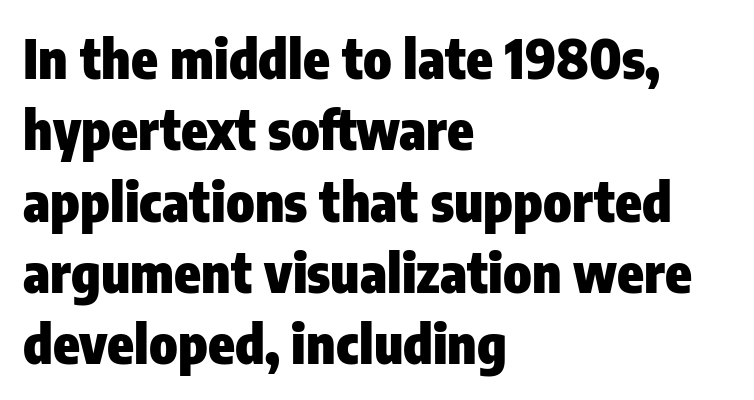
The setting favours the left margin, as ordinary paragraphs usually do. Designer's note — italics off, roman on. Bare-footed words on every line. Type style note: lacks serifs.
